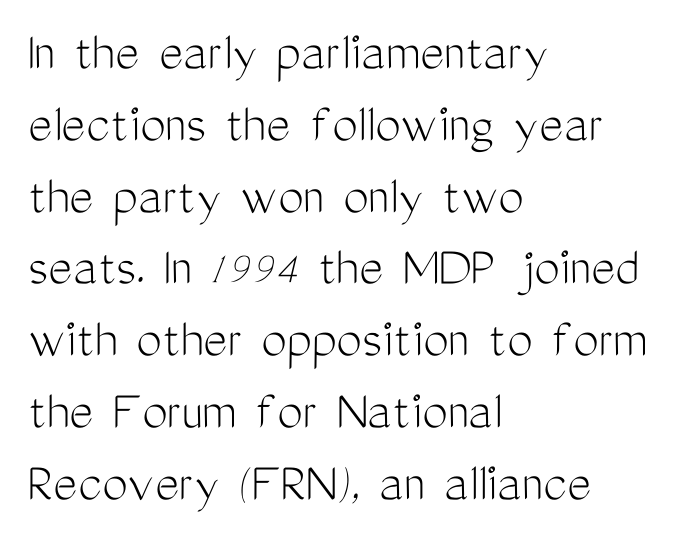
These lines are rendered in a variable-pitch font. This rendering leaves character spacing at its baseline value. Which margin do the lines hug? The left one — the right edge is uneven. Reading down the column, the eye jumps a familiar distance to each next line. A bare baseline throughout the passage.
